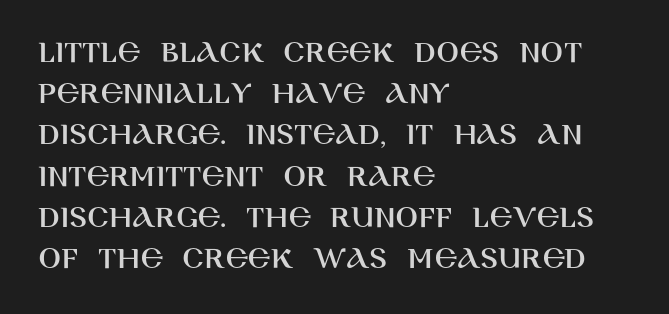
The image shows 33 px sans-serif type, upright; set left-aligned, normal line spacing (1.25x), normal letter spacing, not underlined; high stroke contrast and a large x-height.
